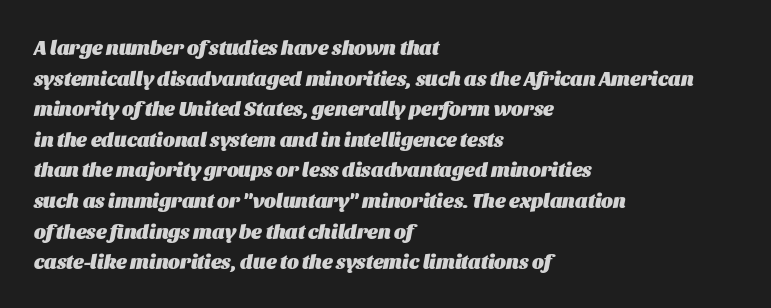
Q: Is the text bold? A: Yes.
Q: Is the text italic (slanted)? A: Yes, it leans right by about 11 degrees.
Q: Is the text underlined? A: No.
Q: How is the paragraph aligned? A: Left-aligned.
Q: Is the spacing between letters normal or unusually wide? A: Normal.
Q: Is the spacing between lines tight, normal or loose? A: Normal.
